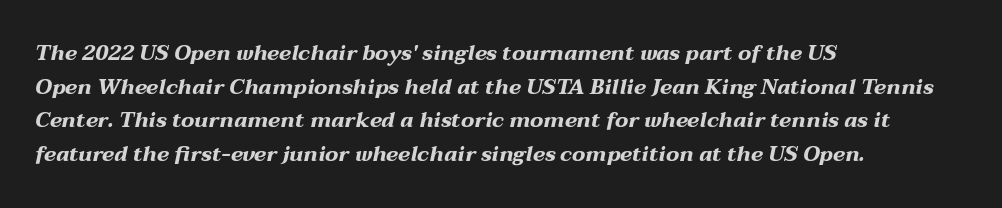
{"italic": "yes", "lean": "right", "slant_degrees": 12, "bold": "yes", "underline": "no", "align": "left", "line_spacing": "normal", "line_spacing_ratio": 1.6, "letter_spacing": "normal", "letter_spacing_em": 0.0, "glyph_px": 21}
